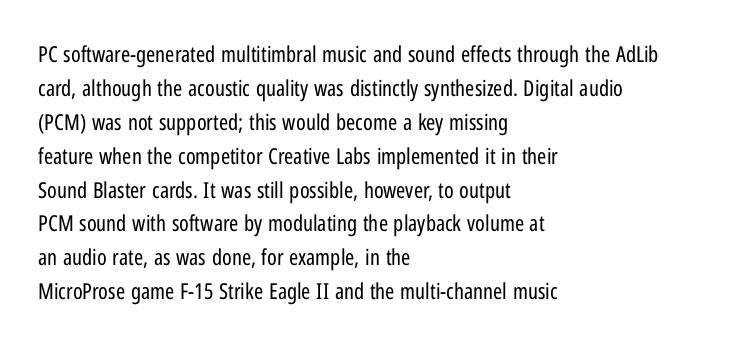
Q: Is the text bold? A: No.
Q: Is the text italic (slanted)? A: No, it is upright.
Q: Is the text underlined? A: No.
Q: How is the paragraph aligned? A: Left-aligned.
Q: Is the spacing between letters normal or unusually wide? A: Normal.
Q: Is the spacing between lines tight, normal or loose? A: Normal.
